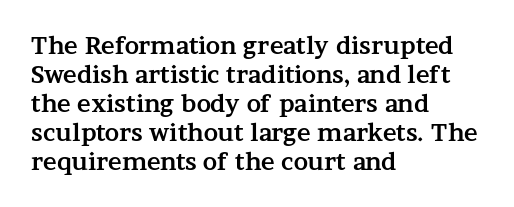
The typography opts for an upright posture over an oblique one. What weight is shown? A full bold with thick strokes. How would I describe the line gaps? Plain and ordinary. Each line starts at the same left margin while the right side varies.
